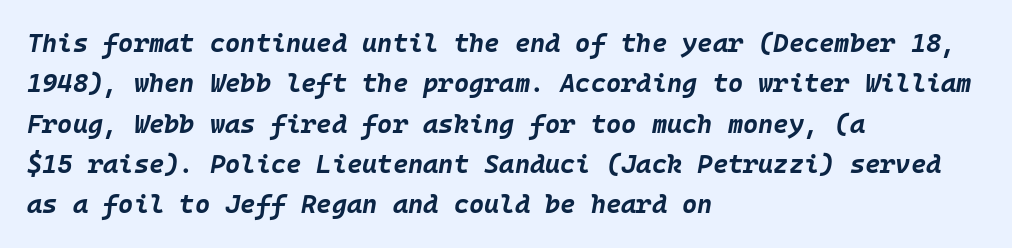
{"italic": "yes", "lean": "right", "slant_degrees": 10, "bold": "yes", "underline": "no", "align": "left", "line_spacing": "normal", "line_spacing_ratio": 1.55, "letter_spacing": "normal", "letter_spacing_em": 0.0, "glyph_px": 26}
